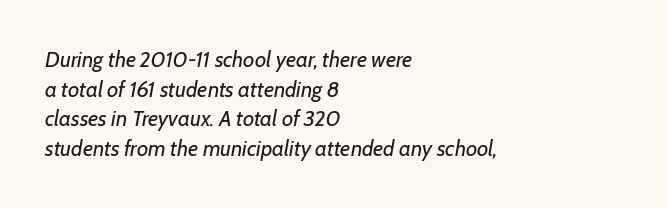
{"italic": "yes", "lean": "right", "slant_degrees": 7, "bold": "no", "underline": "no", "align": "left", "line_spacing": "normal", "line_spacing_ratio": 1.35, "letter_spacing": "normal", "letter_spacing_em": 0.0, "glyph_px": 22}
